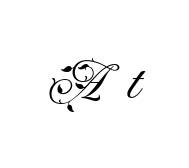
Q: Is the text bold? A: No.
Q: Is the text italic (slanted)? A: Yes.
Q: Is the typeface a serif or a sans-serif typeface? A: Sans-serif.
Q: Is the text underlined? A: No.
Q: Is the spacing between letters normal or unusually wide? A: Unusually wide.
Q: Width (condensed, normal, or wide)? A: Normal.
Q: Stroke contrast? A: Medium.
Q: x-height? A: Small.
Q: Monospaced? A: No.
